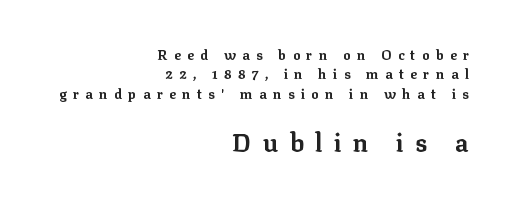
Reading top to bottom, the characters get bigger at the block break. This is the regular roman posture of the typeface. The setting favours the right margin, as signatures and pull-quotes sometimes do. Here the glyphs are tracked loosely, breaking word shapes into spaced letters.
